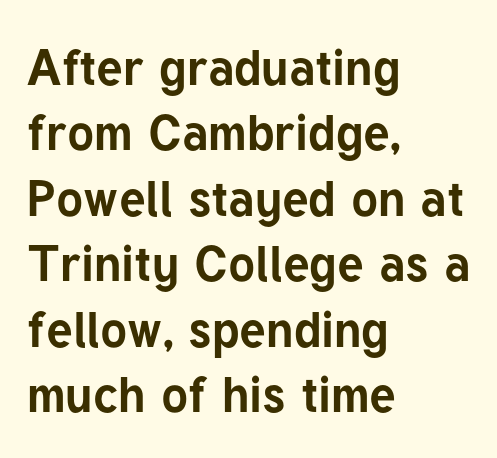
{"serif": "no", "italic": "no", "bold": "yes", "weight": "bold", "width": "normal", "stroke_contrast": "low", "x_height": "medium", "monospaced": "no", "underline": "no", "align": "left", "line_spacing": "normal", "line_spacing_ratio": 1.31, "letter_spacing": "normal", "letter_spacing_em": 0.0, "glyph_px": 50}
